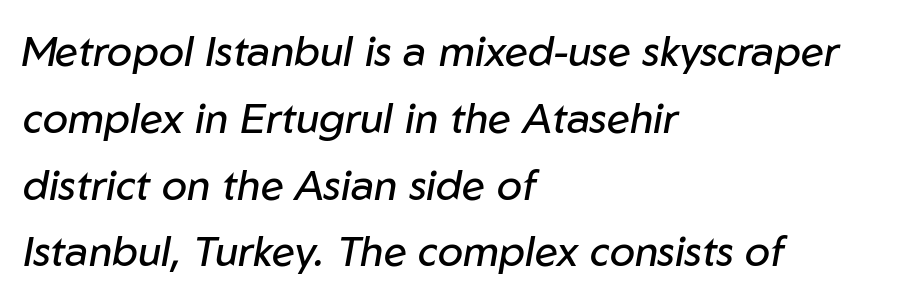
Q: Is the text bold? A: No.
Q: Is the text italic (slanted)? A: Yes, it leans right by about 10 degrees.
Q: Is the text underlined? A: No.
Q: How is the paragraph aligned? A: Left-aligned.
Q: Is the spacing between letters normal or unusually wide? A: Normal.
Q: Is the spacing between lines tight, normal or loose? A: Normal.
Q: Width (condensed, normal, or wide)? A: Normal.
Q: Stroke contrast? A: Low.
Q: x-height? A: Medium.
Q: Monospaced? A: No.
